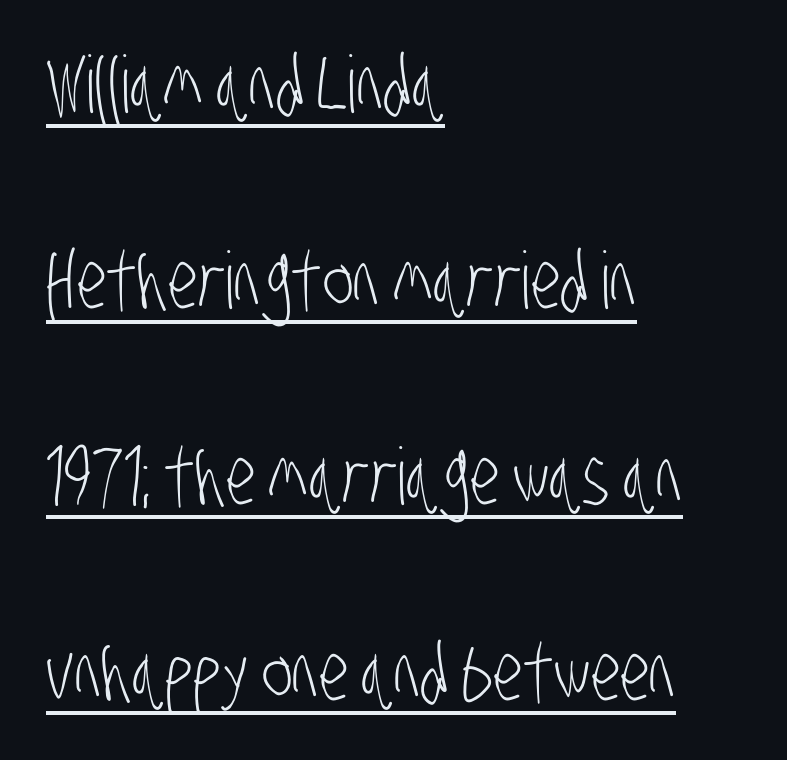
The image shows 79 px light, condensed sans-serif type; set left-aligned, loose line spacing (2.48x), normal letter spacing, underlined; low stroke contrast and a large x-height.
